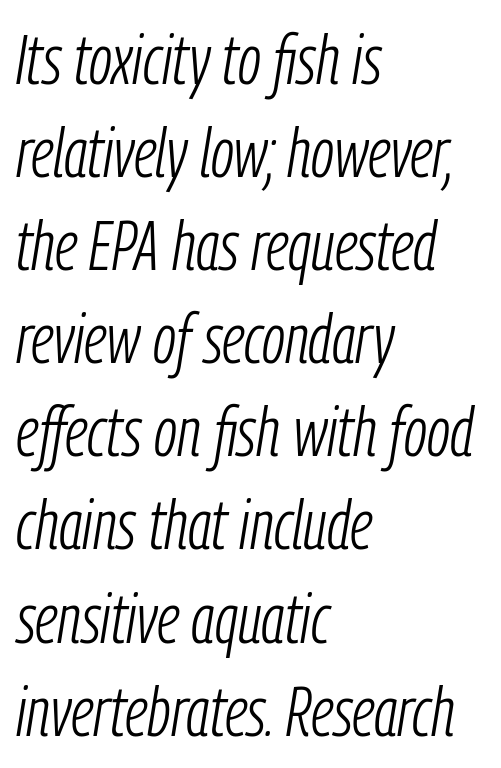
Q: Is the text bold? A: No.
Q: Is the text italic (slanted)? A: Yes, it leans right by about 9 degrees.
Q: Is the text underlined? A: No.
Q: How is the paragraph aligned? A: Left-aligned.
Q: Is the spacing between letters normal or unusually wide? A: Normal.
Q: Is the spacing between lines tight, normal or loose? A: Normal.
Q: Width (condensed, normal, or wide)? A: Condensed.
Q: Stroke contrast? A: Low.
Q: x-height? A: Medium.
Q: Monospaced? A: No.
